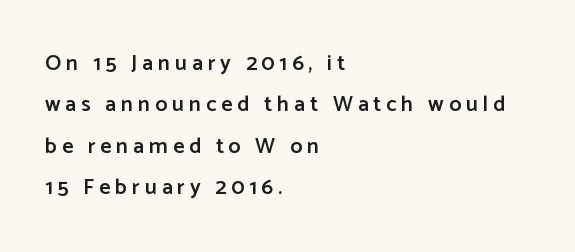
{"italic": "no", "bold": "semi", "underline": "no", "align": "left", "line_spacing_ratio": 1.88, "letter_spacing": "wide", "letter_spacing_em": 0.22, "glyph_px": 22}
